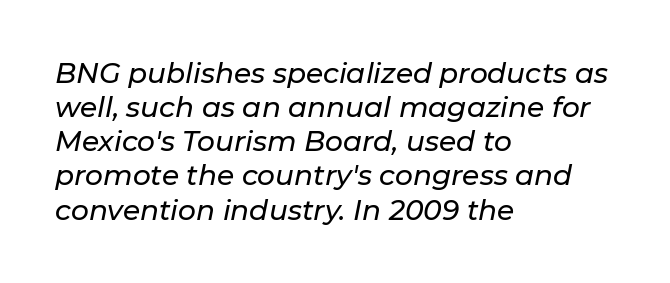
{"italic": "yes", "lean": "right", "slant_degrees": 11, "width": "normal", "stroke_contrast": "low", "x_height": "medium", "monospaced": "no", "underline": "no", "align": "left", "line_spacing_ratio": 1.22, "letter_spacing": "normal", "letter_spacing_em": 0.0, "glyph_px": 28}
